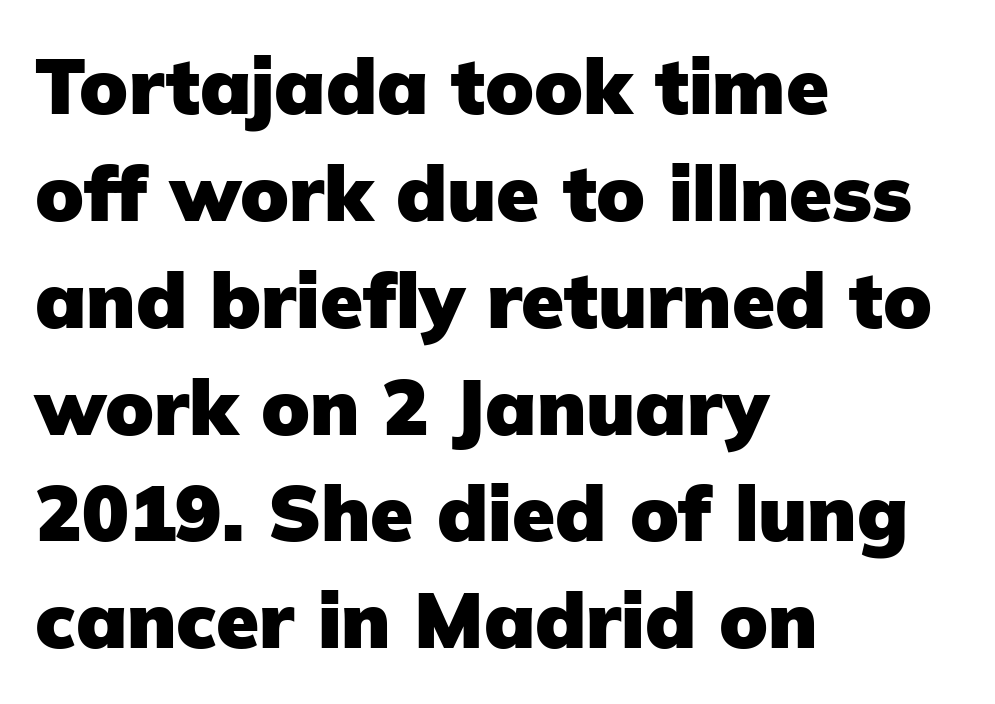
Q: Is the text bold? A: Yes.
Q: Is the text italic (slanted)? A: No, it is upright.
Q: Is the typeface a serif or a sans-serif typeface? A: Sans-serif.
Q: Is the text underlined? A: No.
Q: How is the paragraph aligned? A: Left-aligned.
Q: Is the spacing between letters normal or unusually wide? A: Normal.
Q: Is the spacing between lines tight, normal or loose? A: Normal.
Q: Width (condensed, normal, or wide)? A: Normal.
Q: Stroke contrast? A: Low.
Q: x-height? A: Medium.
Q: Monospaced? A: No.
